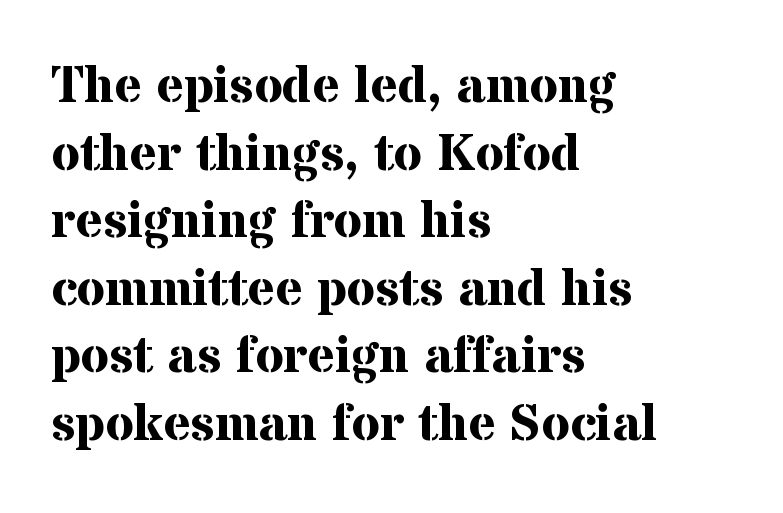
{"serif": "yes", "italic": "no", "bold": "yes", "weight": "bold", "width": "normal", "stroke_contrast": "medium", "x_height": "medium", "monospaced": "no", "underline": "no", "align": "left", "line_spacing": "normal", "line_spacing_ratio": 1.3, "letter_spacing": "normal", "letter_spacing_em": 0.0, "glyph_px": 52}
